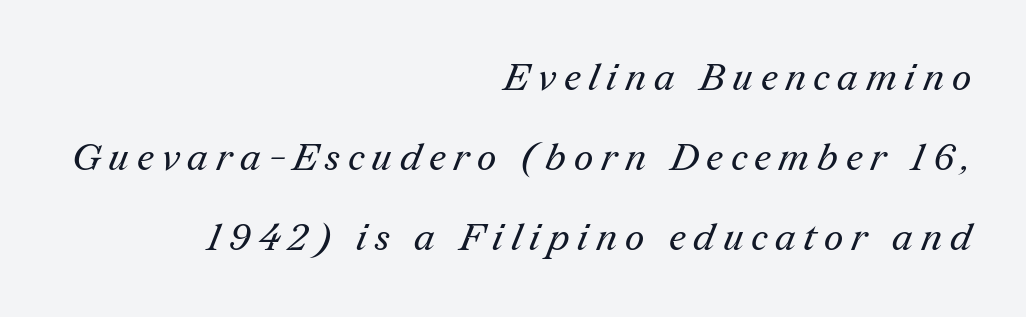
Substantial extra tracking has been applied to these lines. The font family rendered here belongs to the serif group. Beneath every word, the page is bare. The letters look calm and open, with moderate or lighter stems. Character widths vary here, with narrow letters taking less room than wide ones. Visually the block forms a straight wall on the right and a jagged coastline on the left.
